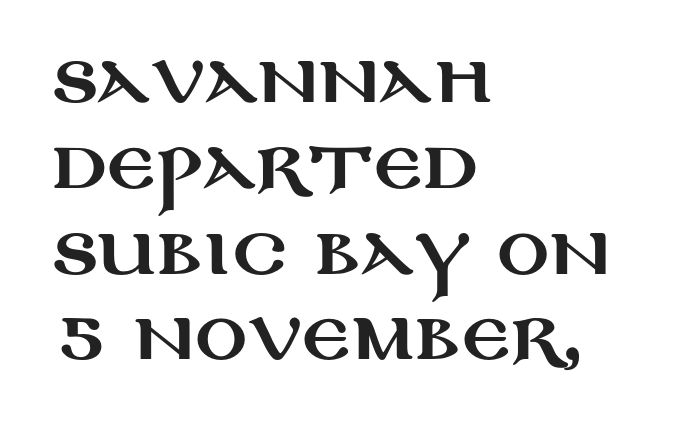
The image shows 65 px wide sans-serif type, upright; set left-aligned, normal line spacing (1.32x), normal letter spacing, not underlined; medium stroke contrast and a large x-height.
